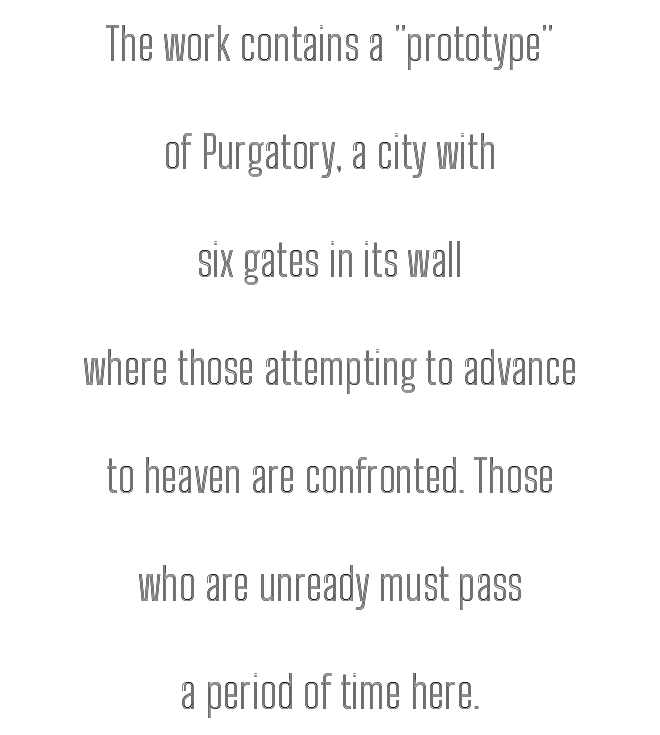
Quick note: underline off. Think of a printed novel: that variable character pitch is what you see here. The axis of the letterforms is exactly vertical. Airy leading. Between one letter and the next there's only the usual sliver of space.
